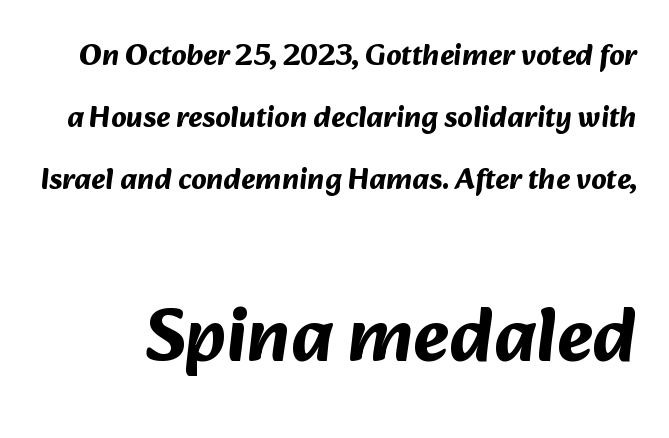
The image shows 75 px bold sans-serif type; set loose line spacing (2.06x), normal letter spacing, not underlined; the second (bottom) block is 2.5x larger; medium stroke contrast and a medium x-height.
